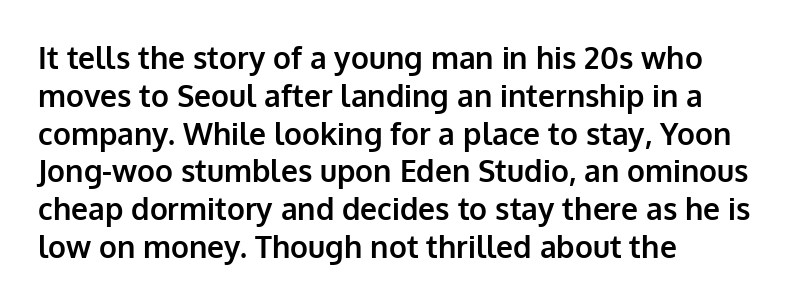
Q: Is the text bold? A: Yes.
Q: Is the text italic (slanted)? A: No, it is upright.
Q: Is the typeface a serif or a sans-serif typeface? A: Sans-serif.
Q: Is the text underlined? A: No.
Q: How is the paragraph aligned? A: Left-aligned.
Q: Is the spacing between letters normal or unusually wide? A: Normal.
Q: Is the spacing between lines tight, normal or loose? A: Normal.
Q: Width (condensed, normal, or wide)? A: Normal.
Q: Stroke contrast? A: Low.
Q: x-height? A: Medium.
Q: Monospaced? A: No.
